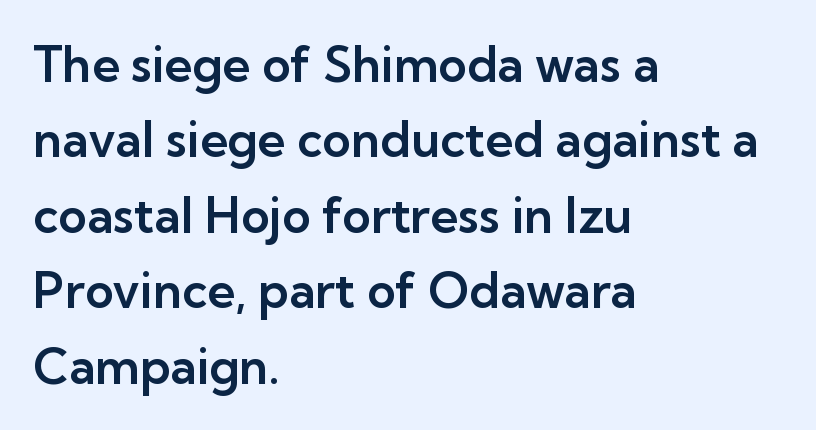
{"serif": "no", "italic": "no", "width": "normal", "stroke_contrast": "low", "x_height": "medium", "monospaced": "no", "underline": "no", "align": "left", "line_spacing": "normal", "line_spacing_ratio": 1.54, "letter_spacing": "normal", "letter_spacing_em": 0.0, "glyph_px": 49}
